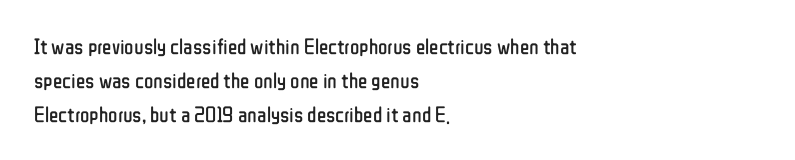
The image shows 22 px text type, upright; set left-aligned, normal line spacing (1.55x), normal letter spacing, not underlined.
